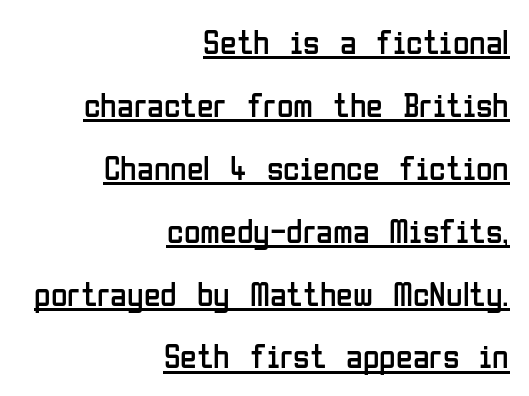
The image shows 34 px regular-weight, condensed sans-serif type, upright; set right-aligned, line spacing 1.85x, normal letter spacing, underlined; low stroke contrast and a medium x-height.
